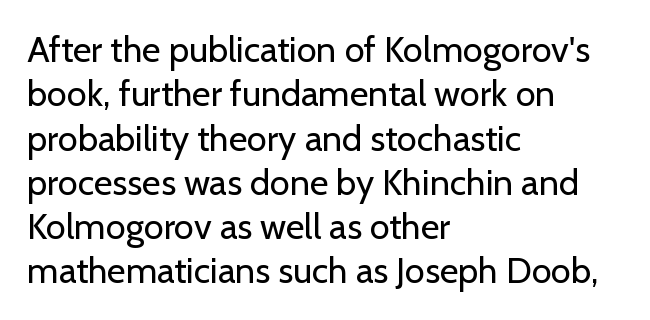
If you drew a line through each stem, it would be perfectly vertical. Note: no serifs on the glyphs. The rendering keeps characters at their native spacing. Stems and bowls with no extra thickness — not bold. Think of a printed novel: that variable character pitch is what you see here.
